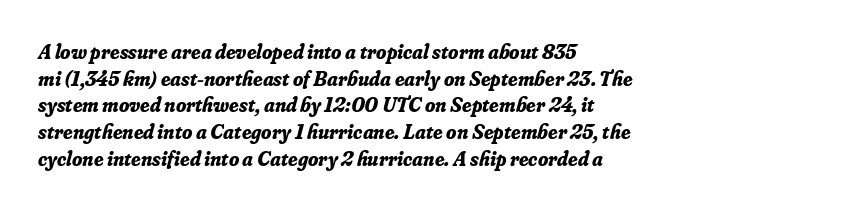
Q: Is the text bold? A: Yes.
Q: Is the text italic (slanted)? A: Yes, it leans right by about 16 degrees.
Q: Is the text underlined? A: No.
Q: How is the paragraph aligned? A: Left-aligned.
Q: Is the spacing between letters normal or unusually wide? A: Normal.
Q: Is the spacing between lines tight, normal or loose? A: Normal.
